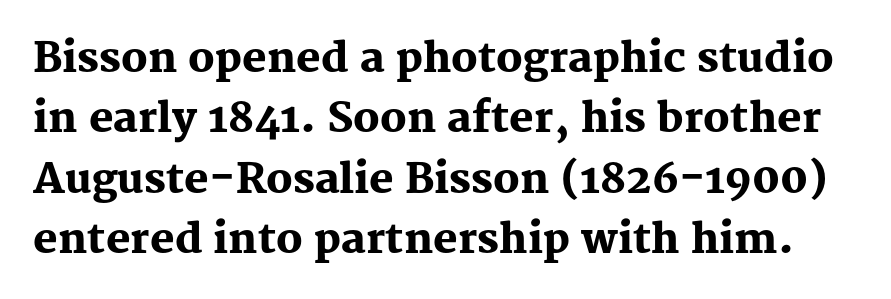
Q: Is the text bold? A: Yes.
Q: Is the text italic (slanted)? A: No, it is upright.
Q: Is the typeface a serif or a sans-serif typeface? A: Serif.
Q: Is the text underlined? A: No.
Q: Is the spacing between letters normal or unusually wide? A: Normal.
Q: Is the spacing between lines tight, normal or loose? A: Normal.
Q: Width (condensed, normal, or wide)? A: Normal.
Q: Stroke contrast? A: Medium.
Q: x-height? A: Medium.
Q: Monospaced? A: No.
